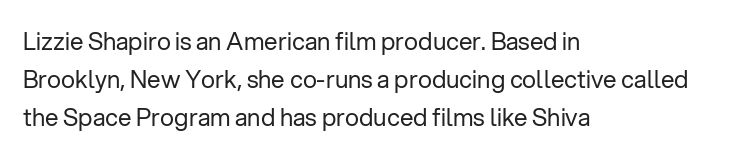
The image shows 24 px text type, upright; set left-aligned, normal line spacing (1.58x), normal letter spacing, not underlined.
